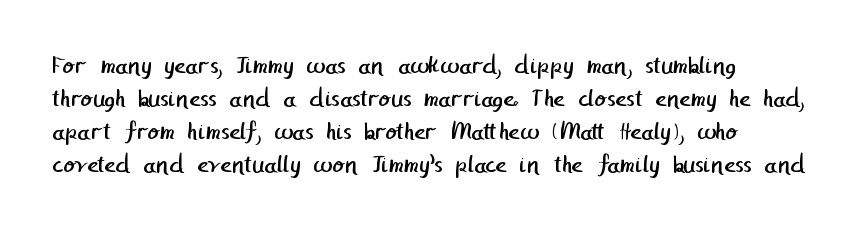
The image shows 27 px text type; set line spacing 1.22x, normal letter spacing, not underlined.
